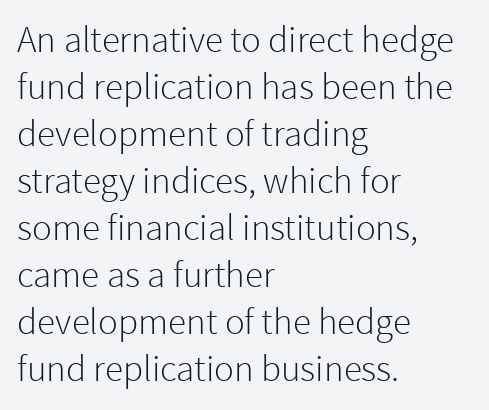
{"serif": "no", "italic": "no", "bold": "no", "weight": "light", "width": "normal", "stroke_contrast": "low", "x_height": "medium", "monospaced": "no", "underline": "no", "align": "left", "line_spacing": "normal", "line_spacing_ratio": 1.27, "letter_spacing": "normal", "letter_spacing_em": 0.0, "glyph_px": 37}
